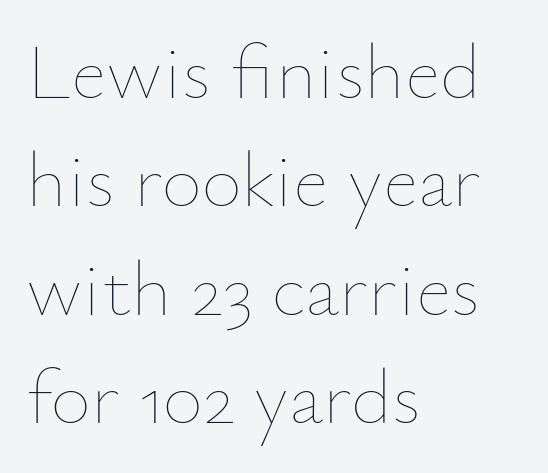
The image shows 78 px thin type, upright; set left-aligned, normal line spacing (1.39x), normal letter spacing, not underlined; low stroke contrast and a small x-height.
